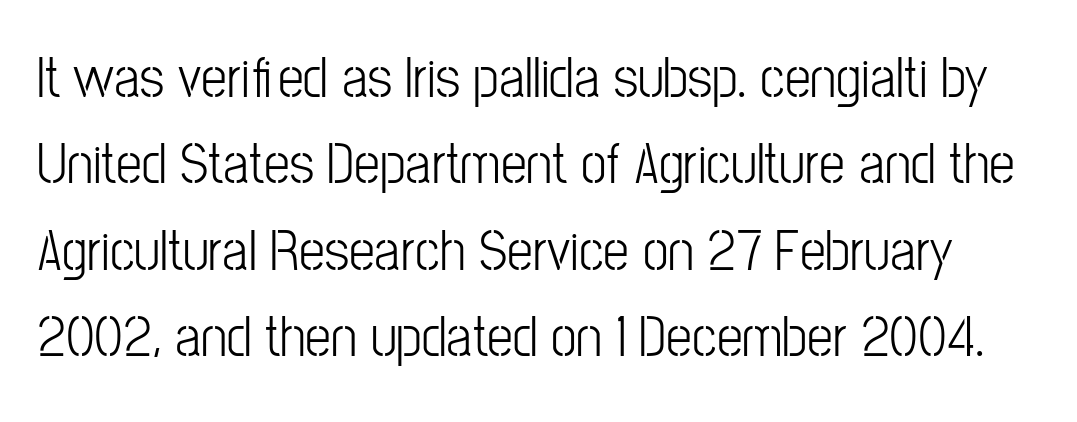
Q: Is the text bold? A: No.
Q: Is the text italic (slanted)? A: No, it is upright.
Q: Is the typeface a serif or a sans-serif typeface? A: Sans-serif.
Q: Is the text underlined? A: No.
Q: Is the spacing between letters normal or unusually wide? A: Normal.
Q: Is the spacing between lines tight, normal or loose? A: Normal.
Q: Width (condensed, normal, or wide)? A: Condensed.
Q: Stroke contrast? A: Low.
Q: x-height? A: Medium.
Q: Monospaced? A: No.
